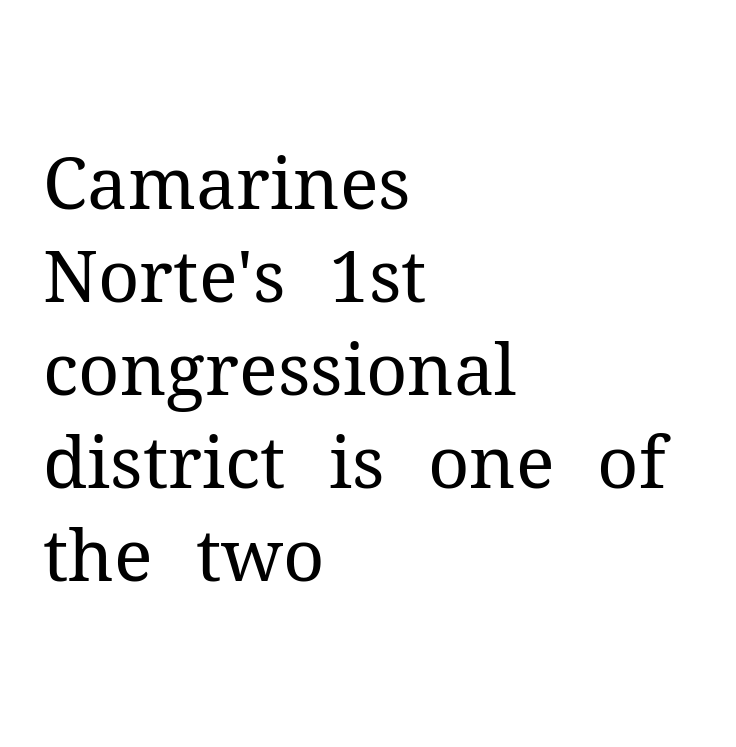
Q: Is the text bold? A: No.
Q: Is the text italic (slanted)? A: No, it is upright.
Q: Is the typeface a serif or a sans-serif typeface? A: Serif.
Q: Is the text underlined? A: No.
Q: How is the paragraph aligned? A: Left-aligned.
Q: Is the spacing between letters normal or unusually wide? A: Normal.
Q: Is the spacing between lines tight, normal or loose? A: Normal.
Q: Width (condensed, normal, or wide)? A: Normal.
Q: Stroke contrast? A: Medium.
Q: x-height? A: Medium.
Q: Monospaced? A: No.
